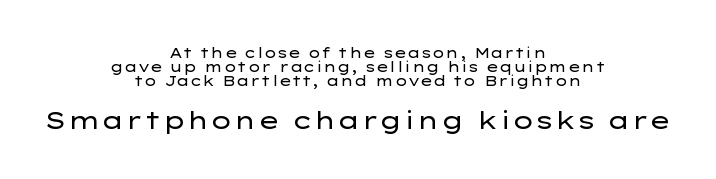
Q: Is the text bold? A: No.
Q: Is the text italic (slanted)? A: No, it is upright.
Q: Is the text underlined? A: No.
Q: How is the paragraph aligned? A: Centered.
Q: Is the spacing between letters normal or unusually wide? A: Normal.
Q: Is the spacing between lines tight, normal or loose? A: Tight.
Q: Which block of text is set in a larger size, the first (top) or the second (bottom)? A: The second (bottom) one.
